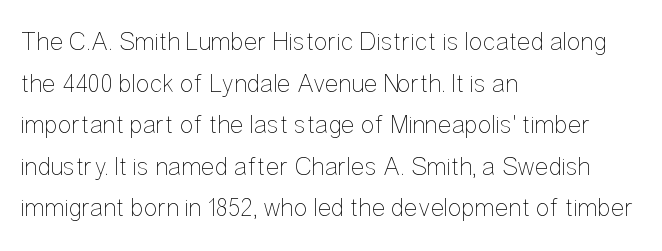
Rule under the text: the space is simply empty. One-word summary of the alignment: left. Stroke thickness stays within the range of a standard reading face or lighter. Rows of type keep a routine distance in the vertical direction. Ascenders rise straight up at ninety degrees. The tracking reads as untouched default to a designer's eye.
